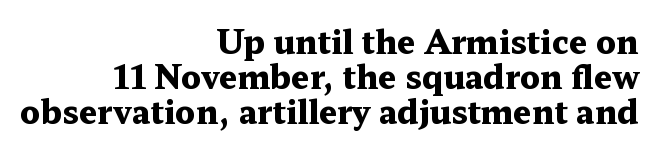
{"serif": "yes", "italic": "no", "bold": "yes", "weight": "heavy", "width": "wide", "stroke_contrast": "medium", "x_height": "medium", "monospaced": "no", "underline": "no", "align": "right", "line_spacing": "tight", "line_spacing_ratio": 1.09, "letter_spacing": "normal", "letter_spacing_em": 0.0, "glyph_px": 32}
